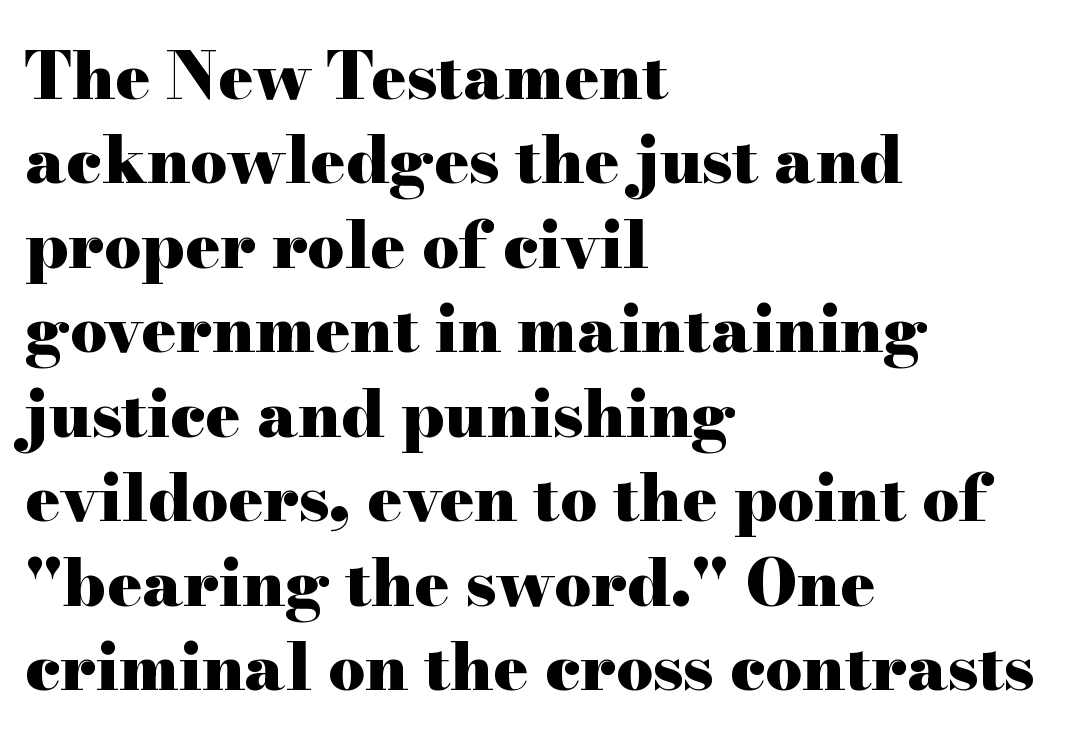
{"serif": "yes", "italic": "no", "bold": "yes", "weight": "heavy", "width": "wide", "stroke_contrast": "high", "x_height": "small", "monospaced": "no", "underline": "no", "align": "left", "line_spacing": "normal", "line_spacing_ratio": 1.3, "letter_spacing": "normal", "letter_spacing_em": 0.0, "glyph_px": 65}
